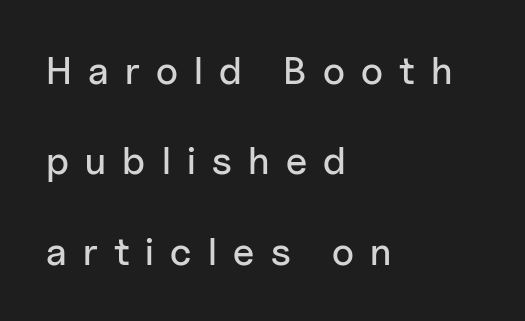
Q: Is the text italic (slanted)? A: No, it is upright.
Q: Is the typeface a serif or a sans-serif typeface? A: Sans-serif.
Q: Is the text underlined? A: No.
Q: How is the paragraph aligned? A: Left-aligned.
Q: Is the spacing between letters normal or unusually wide? A: Unusually wide.
Q: Is the spacing between lines tight, normal or loose? A: Loose.
Q: Width (condensed, normal, or wide)? A: Normal.
Q: Stroke contrast? A: Low.
Q: x-height? A: Medium.
Q: Monospaced? A: No.
